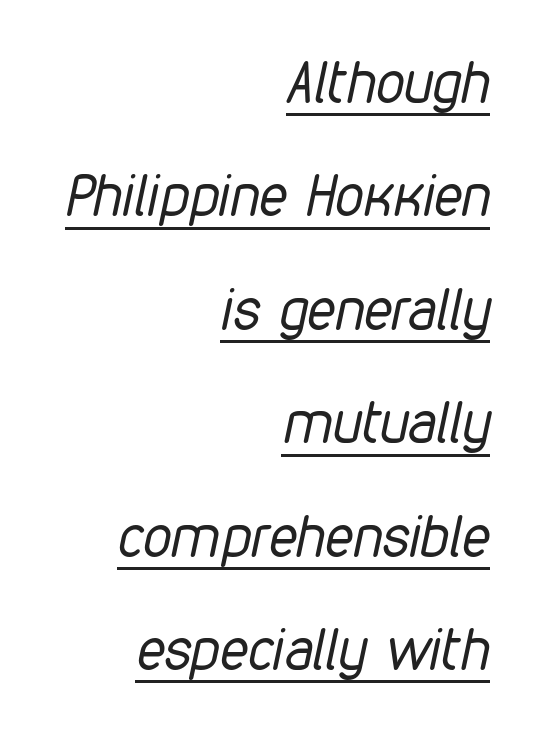
The face looks like a standard text weight, possibly lighter. Rendered with sloped, italic letterforms. This rendering leaves character spacing at its baseline value. Rows of type keep a wide berth in the vertical direction. These lines stack with their right ends in a neat column. Do the characters align in a grid? No, the font is proportional.
